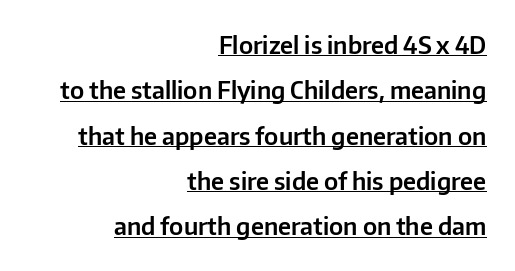
{"italic": "no", "underline": "yes", "align": "right", "line_spacing_ratio": 1.89, "letter_spacing": "normal", "letter_spacing_em": 0.0, "glyph_px": 24}
